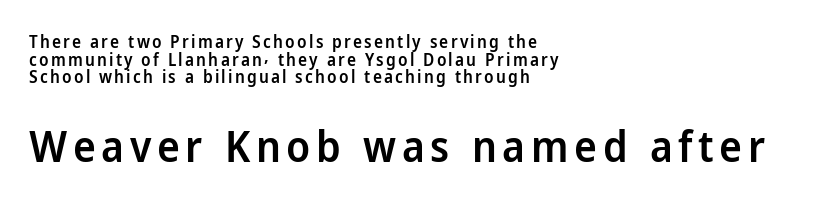
The image shows 43 px semibold sans-serif type, upright; set left-aligned, tight line spacing (1.03x), not underlined; the second (bottom) block is 2.53x larger; low stroke contrast and a medium x-height.
